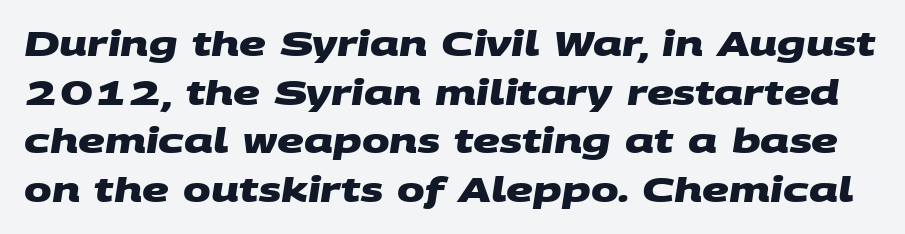
Q: Is the text bold? A: Yes.
Q: Is the typeface a serif or a sans-serif typeface? A: Sans-serif.
Q: Is the text underlined? A: No.
Q: Is the spacing between letters normal or unusually wide? A: Normal.
Q: Is the spacing between lines tight, normal or loose? A: Normal.
Q: Width (condensed, normal, or wide)? A: Wide.
Q: Stroke contrast? A: Medium.
Q: x-height? A: Large.
Q: Monospaced? A: No.
